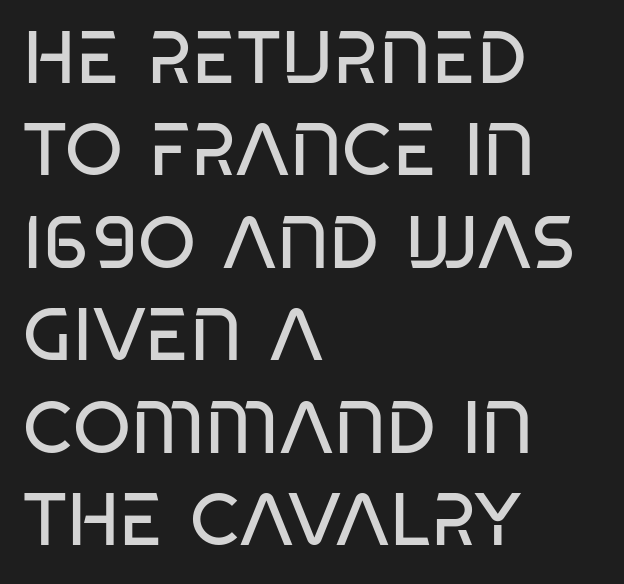
{"serif": "no", "bold": "no", "weight": "regular", "width": "condensed", "stroke_contrast": "low", "x_height": "large", "monospaced": "no", "underline": "no", "align": "left", "line_spacing": "normal", "line_spacing_ratio": 1.25, "letter_spacing": "normal", "letter_spacing_em": 0.0, "glyph_px": 74}
